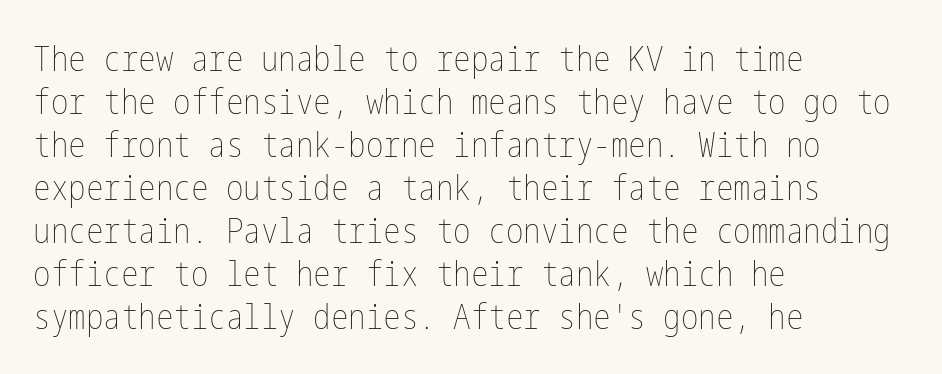
Q: Is the text bold? A: No.
Q: Is the text italic (slanted)? A: No, it is upright.
Q: Is the text underlined? A: No.
Q: How is the paragraph aligned? A: Left-aligned.
Q: Is the spacing between letters normal or unusually wide? A: Normal.
Q: Width (condensed, normal, or wide)? A: Condensed.
Q: Stroke contrast? A: Low.
Q: x-height? A: Medium.
